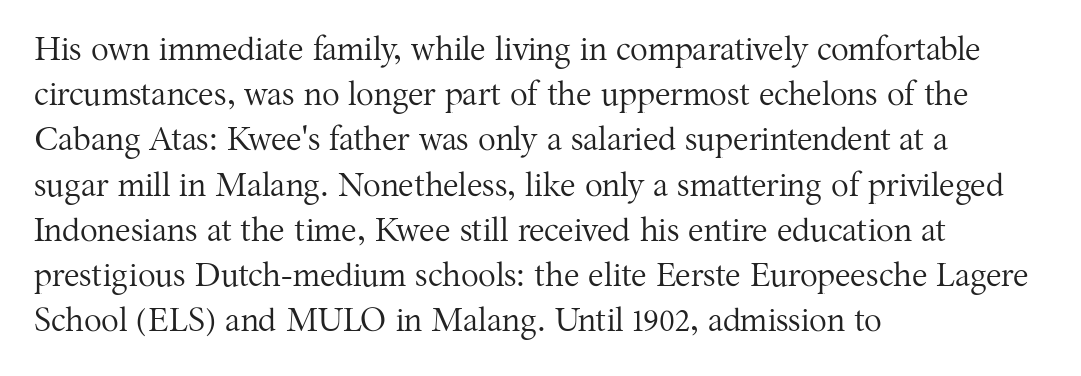
Tracking here is standard; glyphs follow each other at the usual distance. Here the designer chose a conventional face with non-uniform glyph widths. This sample uses a serif face. Stems here are at most as thick as an everyday book face. Style check: upright.
